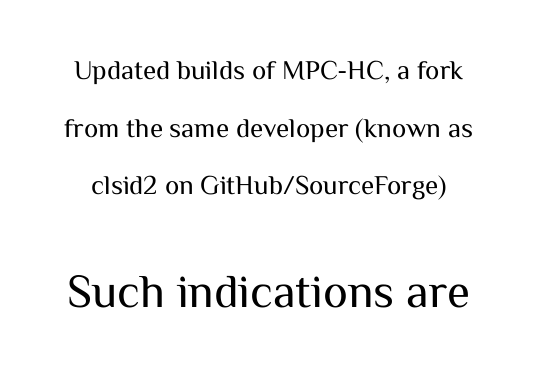
{"serif": "no", "italic": "no", "bold": "no", "weight": "regular", "width": "normal", "stroke_contrast": "medium", "x_height": "medium", "monospaced": "no", "underline": "no", "line_spacing": "loose", "line_spacing_ratio": 2.13, "letter_spacing": "normal", "letter_spacing_em": 0.0, "larger_block": "second", "size_ratio": 1.74, "glyph_px": 47}
